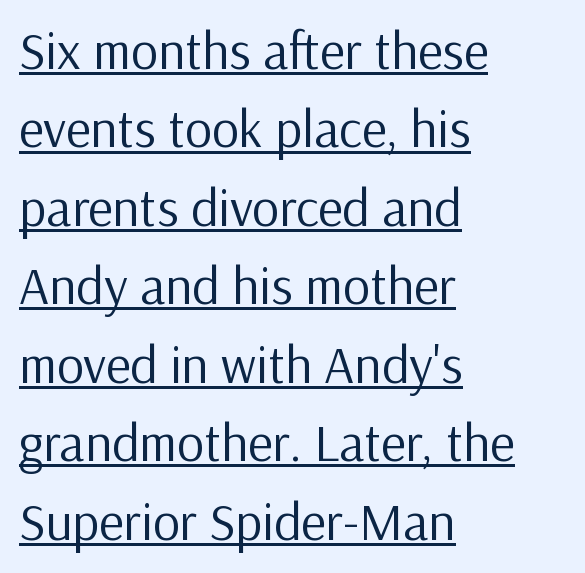
The image shows 53 px regular-weight sans-serif type, upright; set left-aligned, normal line spacing (1.48x), normal letter spacing, underlined; low stroke contrast and a medium x-height.
